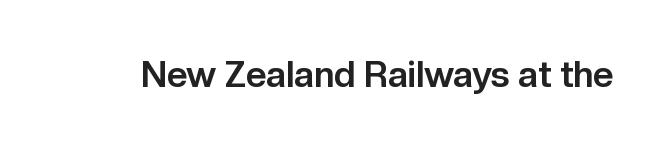
The image shows 36 px bold sans-serif type, upright; set normal letter spacing, not underlined; low stroke contrast and a medium x-height.
